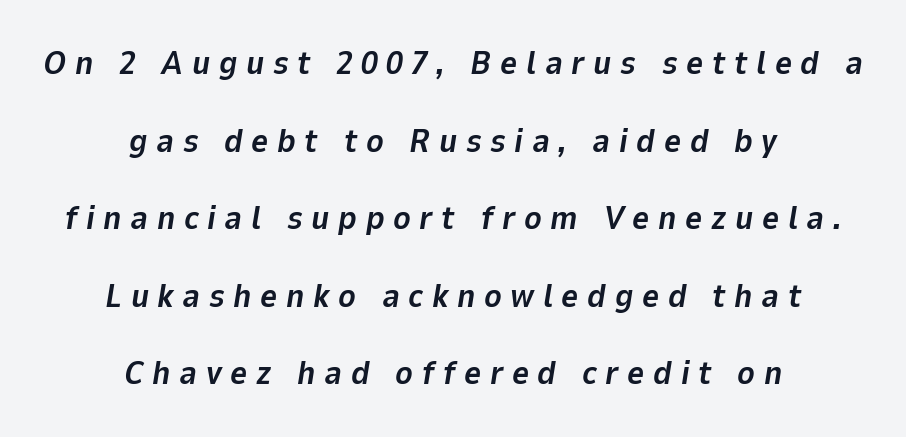
The image shows 33 px bold type, italic (leaning right); set centered, loose line spacing (2.35x), unusually wide letter spacing (+0.26 em), not underlined; low stroke contrast and a medium x-height.
